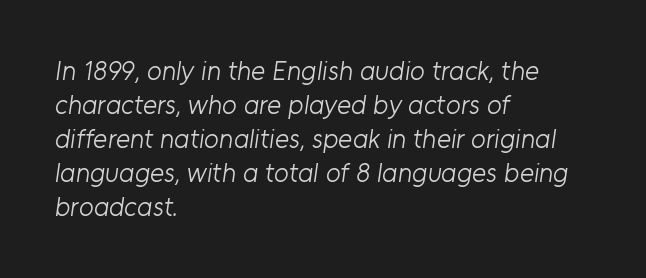
Q: Is the text bold? A: No.
Q: Is the text underlined? A: No.
Q: How is the paragraph aligned? A: Left-aligned.
Q: Is the spacing between letters normal or unusually wide? A: Normal.
Q: Is the spacing between lines tight, normal or loose? A: Normal.
